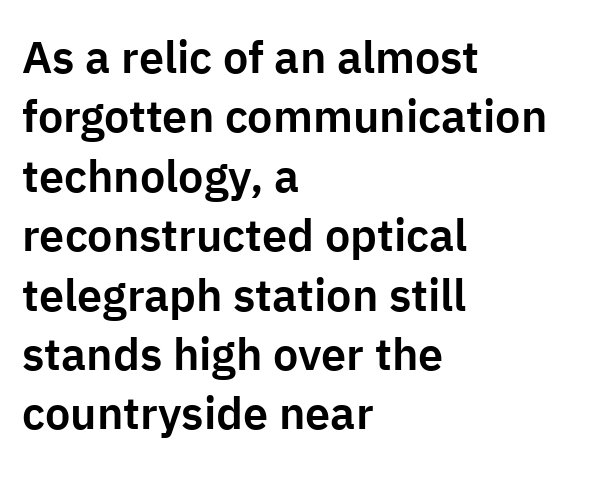
The image shows 45 px sans-serif type, upright; set left-aligned, normal line spacing (1.32x), normal letter spacing, not underlined; low stroke contrast and a medium x-height.
